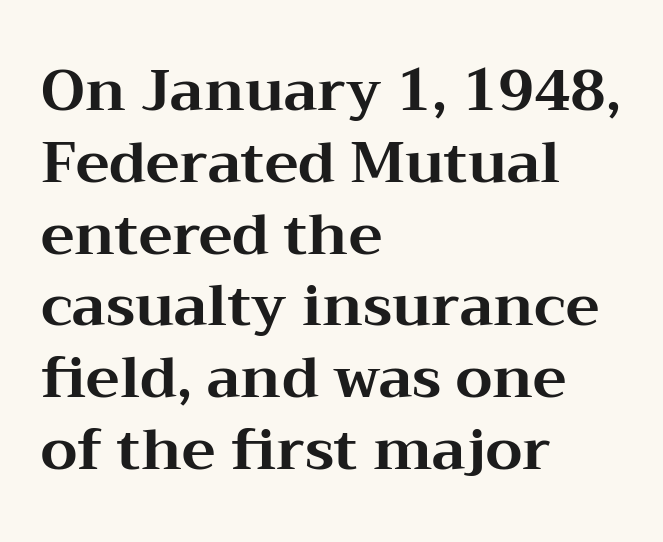
The image shows 57 px bold, wide serif type, upright; set left-aligned, normal line spacing (1.26x), normal letter spacing, not underlined; medium stroke contrast and a medium x-height.
